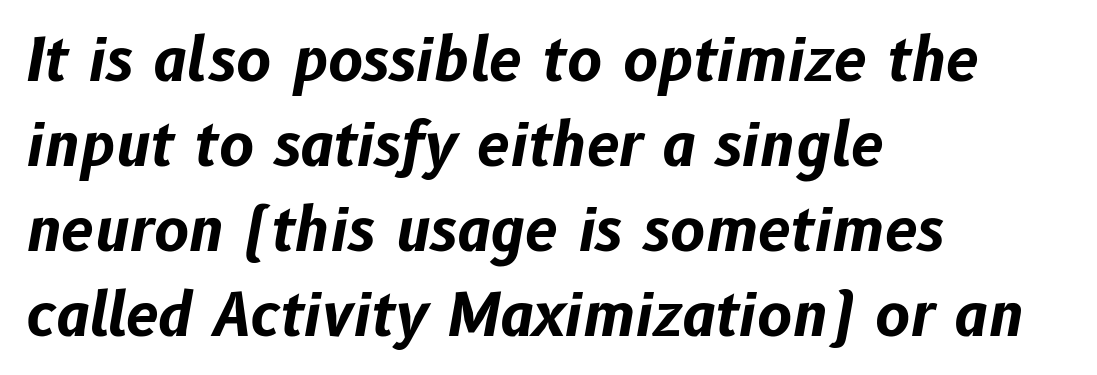
Q: Is the text bold? A: Yes.
Q: Is the text italic (slanted)? A: Yes, it leans right by about 10 degrees.
Q: Is the text underlined? A: No.
Q: How is the paragraph aligned? A: Left-aligned.
Q: Is the spacing between letters normal or unusually wide? A: Normal.
Q: Is the spacing between lines tight, normal or loose? A: Normal.
Q: Width (condensed, normal, or wide)? A: Normal.
Q: Stroke contrast? A: Low.
Q: x-height? A: Medium.
Q: Monospaced? A: No.
